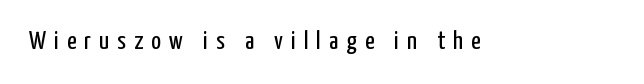
{"italic": "no", "bold": "no", "underline": "no", "letter_spacing": "wide", "letter_spacing_em": 0.31, "glyph_px": 26}
